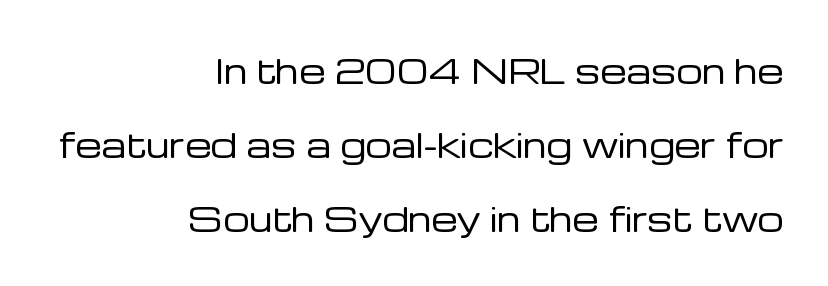
The image shows 33 px regular-weight sans-serif type, upright; set right-aligned, loose line spacing (2.24x), normal letter spacing, not underlined; low stroke contrast and a medium x-height.
